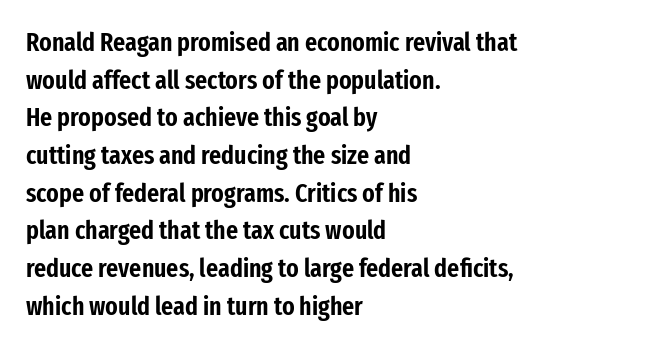
The image shows 26 px text type, upright; set left-aligned, normal line spacing (1.45x), normal letter spacing, not underlined.
